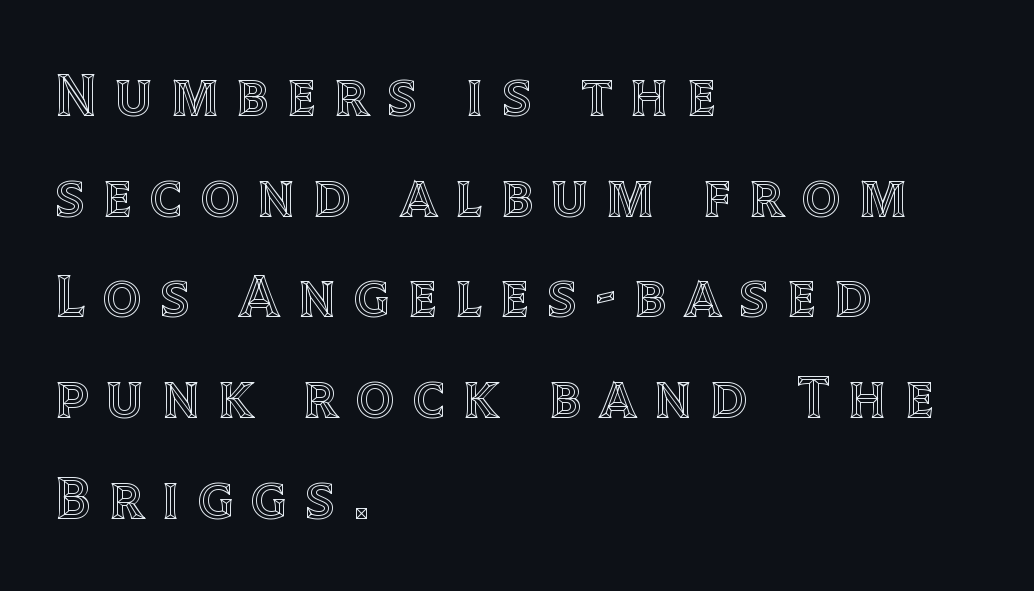
{"italic": "no", "width": "normal", "x_height": "large", "monospaced": "no", "underline": "no", "align": "left", "line_spacing": "normal", "line_spacing_ratio": 1.65, "letter_spacing": "wide", "letter_spacing_em": 0.29, "glyph_px": 61}
